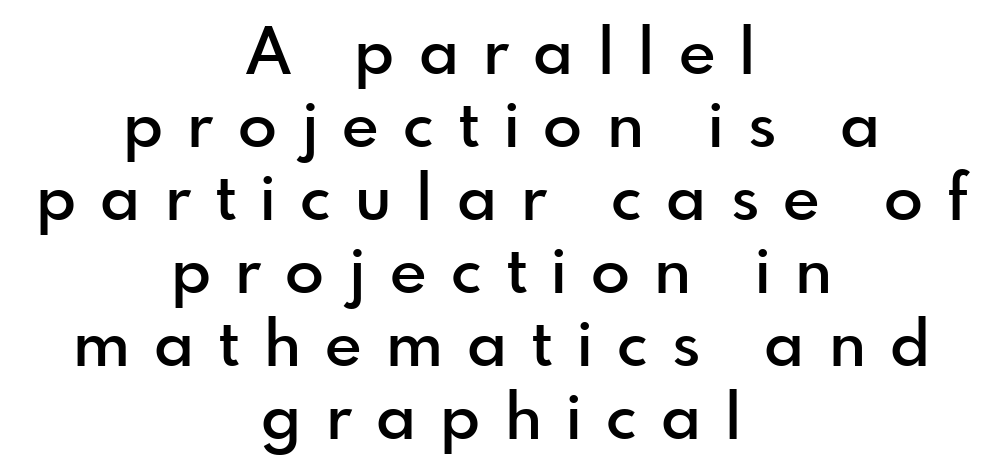
There is plenty of visible air inserted between adjacent glyphs. To sum up the face: it is a sans, with no serifs. The words here are not underlined. These lines are rendered in a variable-pitch font. A roman cut, with each character standing at attention. Typesetter's note: demi weight, one step under bold.
